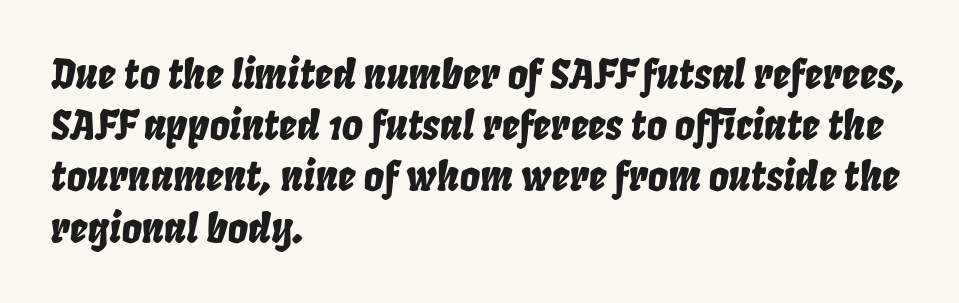
Q: Is the text italic (slanted)? A: Yes, it leans right by about 8 degrees.
Q: Is the text underlined? A: No.
Q: How is the paragraph aligned? A: Left-aligned.
Q: Is the spacing between letters normal or unusually wide? A: Normal.
Q: Is the spacing between lines tight, normal or loose? A: Normal.
Q: Width (condensed, normal, or wide)? A: Condensed.
Q: Stroke contrast? A: Low.
Q: x-height? A: Large.
Q: Monospaced? A: No.
